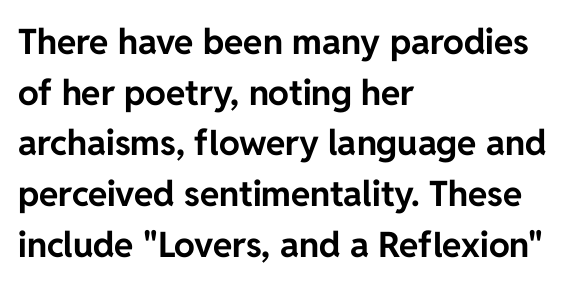
The image shows 35 px bold sans-serif type, upright; set left-aligned, normal line spacing (1.45x), normal letter spacing, not underlined; low stroke contrast and a medium x-height.
